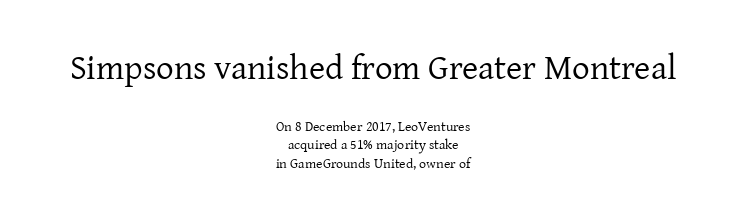
Q: Is the text bold? A: No.
Q: Is the text italic (slanted)? A: No, it is upright.
Q: Is the typeface a serif or a sans-serif typeface? A: Serif.
Q: Is the text underlined? A: No.
Q: How is the paragraph aligned? A: Centered.
Q: Is the spacing between letters normal or unusually wide? A: Normal.
Q: Is the spacing between lines tight, normal or loose? A: Normal.
Q: Which block of text is set in a larger size, the first (top) or the second (bottom)? A: The first (top) one.
Q: Width (condensed, normal, or wide)? A: Normal.
Q: Stroke contrast? A: Low.
Q: x-height? A: Medium.
Q: Monospaced? A: No.
